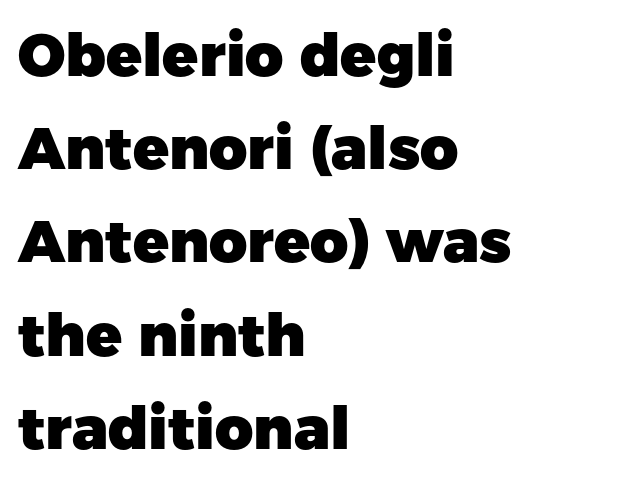
Leading matches the norm, producing a regular column. Beneath every word, the page is bare. A classic flush-left, rag-right setting is used for this passage. This sample uses an upright cut, with every glyph sitting square on the baseline.
